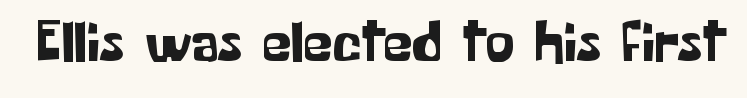
The horizontal fit of the characters is conventional and even. The face used here is proportionally spaced, like ordinary book or web type. To sum up the face: it is a sans, with no serifs. This is roman type, the default non-slanted kind. The area under the type is left untouched.
